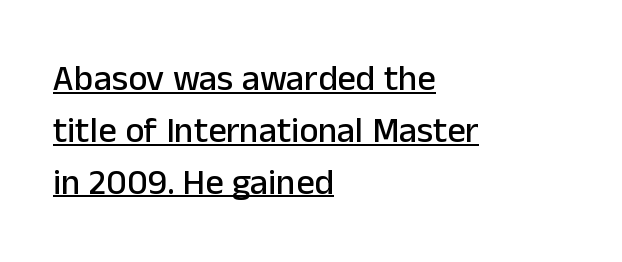
{"serif": "no", "italic": "no", "width": "normal", "stroke_contrast": "low", "x_height": "medium", "monospaced": "no", "underline": "yes", "align": "left", "line_spacing": "normal", "line_spacing_ratio": 1.44, "letter_spacing": "normal", "letter_spacing_em": 0.0, "glyph_px": 36}
